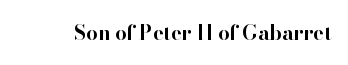
The rendering keeps characters at their native spacing. Underlining? Definitely not there. Nope, not italic — everything's standing straight. Set as a true bold cut, around the 700 mark.
